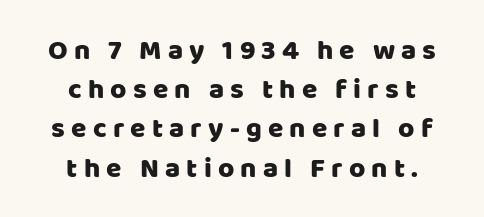
Leading: standard. Only glyphs here, with clear space below each row. Substantial extra tracking has been applied to these lines. A centered setting, common on invitations and titles, is used for this passage. This sample has the flowing, uneven cadence of proportional lettering.
